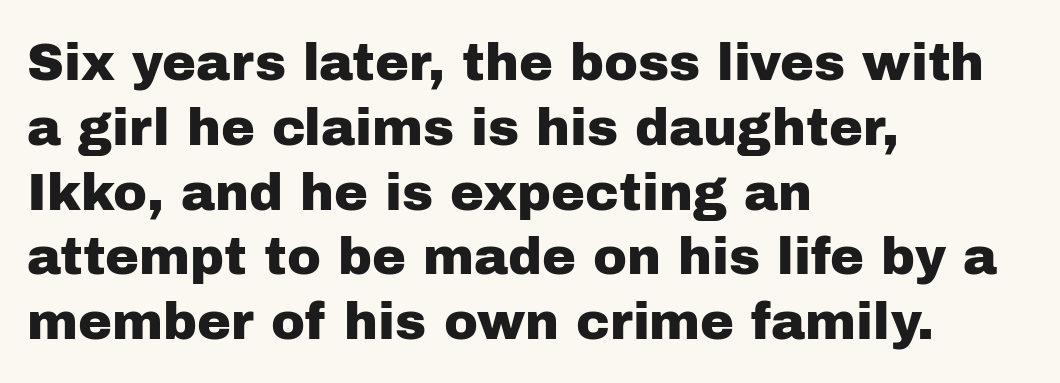
{"serif": "no", "italic": "no", "width": "normal", "stroke_contrast": "low", "x_height": "medium", "monospaced": "no", "underline": "no", "align": "left", "line_spacing": "normal", "line_spacing_ratio": 1.27, "letter_spacing": "normal", "letter_spacing_em": 0.0, "glyph_px": 51}
